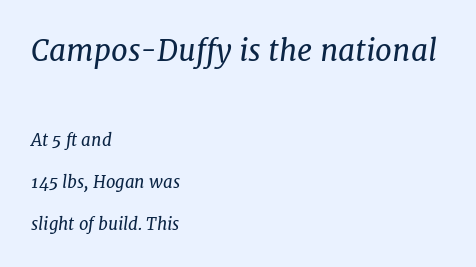
{"serif": "yes", "italic": "yes", "lean": "right", "slant_degrees": 7, "bold": "no", "weight": "regular", "width": "normal", "stroke_contrast": "low", "x_height": "medium", "monospaced": "no", "underline": "no", "align": "left", "line_spacing": "loose", "line_spacing_ratio": 2.47, "letter_spacing": "normal", "letter_spacing_em": 0.0, "larger_block": "first", "size_ratio": 1.76, "glyph_px": 30}
